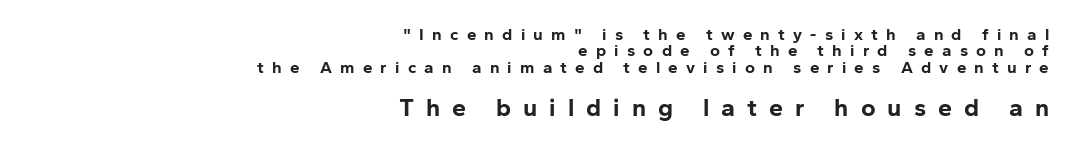
Successive baselines arrive quickly, one right under another. Observe the wide spacing: letters keep a clear distance from each other. Does the weight exceed regular? Yes, all the way to bold. A roman cut, with each character standing at attention. Here the second block reads like a headline and the first like body copy. This rendering features lettering with no underline.
